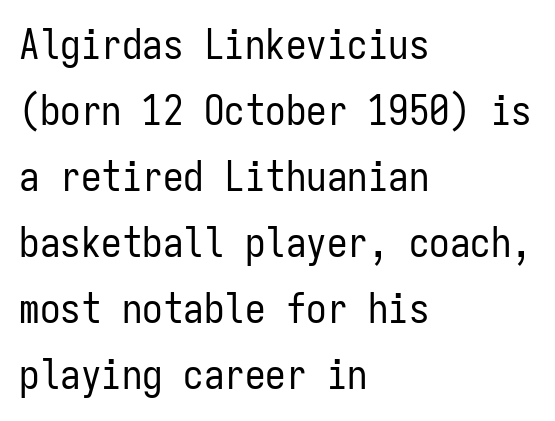
Type without underlining. Note: no serifs on the glyphs. Unlike italic type, these characters show no tilt at all. What stands out about the letter spacing? Nothing — it is the standard amount.
